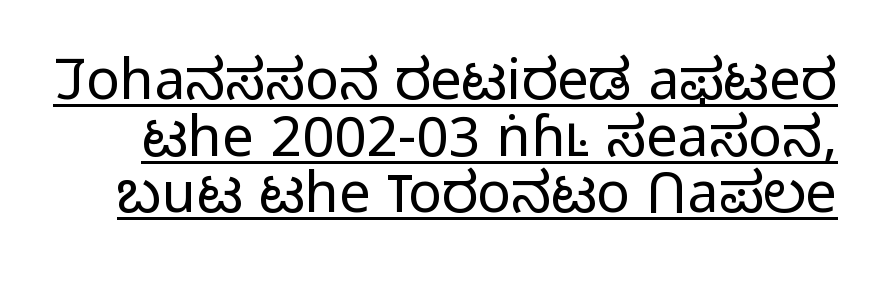
Q: Is the text bold? A: No.
Q: Is the text italic (slanted)? A: No, it is upright.
Q: Is the typeface a serif or a sans-serif typeface? A: Sans-serif.
Q: Is the text underlined? A: Yes.
Q: Is the spacing between letters normal or unusually wide? A: Normal.
Q: Is the spacing between lines tight, normal or loose? A: Tight.
Q: Width (condensed, normal, or wide)? A: Normal.
Q: Stroke contrast? A: Low.
Q: x-height? A: Medium.
Q: Monospaced? A: No.
